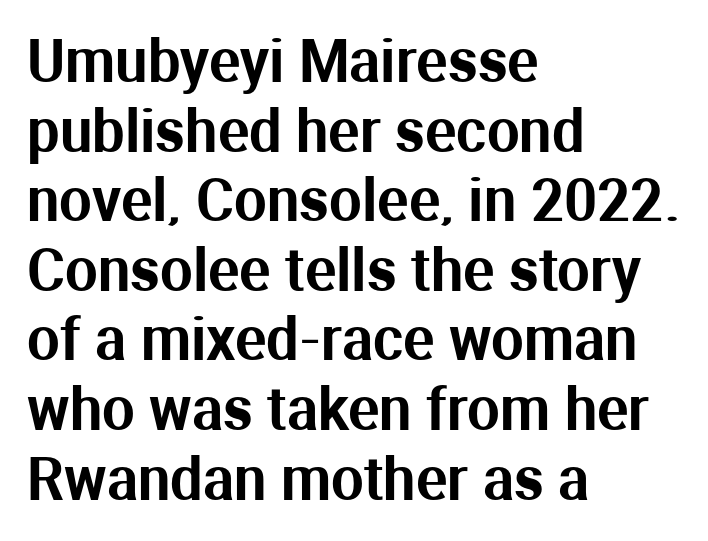
The image shows 58 px sans-serif type, upright; set left-aligned, line spacing 1.2x, normal letter spacing, not underlined; medium stroke contrast and a medium x-height.
